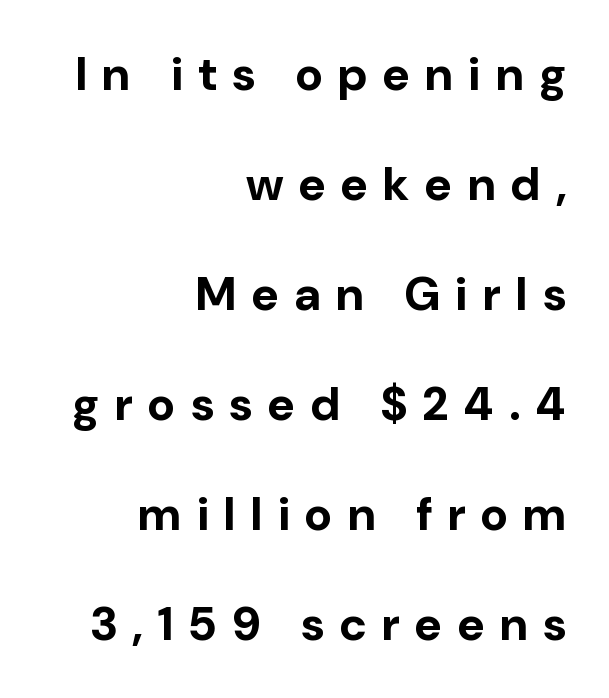
Q: Is the text bold? A: Yes.
Q: Is the text italic (slanted)? A: No, it is upright.
Q: Is the typeface a serif or a sans-serif typeface? A: Sans-serif.
Q: Is the text underlined? A: No.
Q: How is the paragraph aligned? A: Right-aligned.
Q: Is the spacing between letters normal or unusually wide? A: Unusually wide.
Q: Is the spacing between lines tight, normal or loose? A: Loose.
Q: Width (condensed, normal, or wide)? A: Normal.
Q: Stroke contrast? A: Low.
Q: x-height? A: Medium.
Q: Monospaced? A: No.
